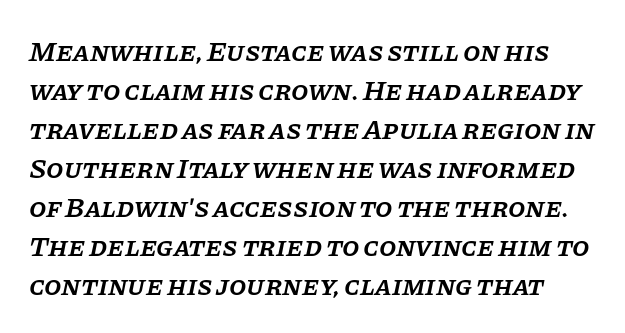
The image shows 28 px semibold serif type, italic (leaning right); set normal line spacing (1.39x), normal letter spacing, not underlined; low stroke contrast and a large x-height.
